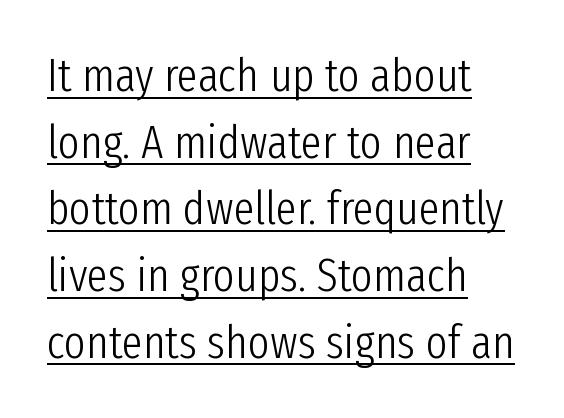
The image shows 47 px light, condensed sans-serif type, upright; set left-aligned, normal line spacing (1.42x), normal letter spacing, underlined; low stroke contrast and a medium x-height.
